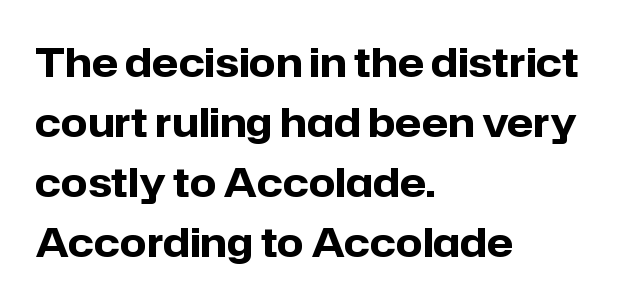
Q: Is the text bold? A: Yes.
Q: Is the text italic (slanted)? A: No, it is upright.
Q: Is the typeface a serif or a sans-serif typeface? A: Sans-serif.
Q: Is the text underlined? A: No.
Q: How is the paragraph aligned? A: Left-aligned.
Q: Is the spacing between letters normal or unusually wide? A: Normal.
Q: Is the spacing between lines tight, normal or loose? A: Normal.
Q: Width (condensed, normal, or wide)? A: Normal.
Q: Stroke contrast? A: Low.
Q: x-height? A: Medium.
Q: Monospaced? A: No.
